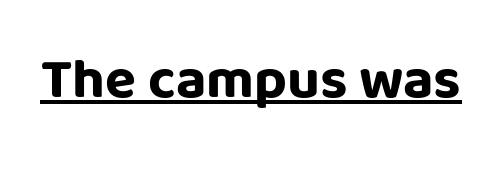
The letters advance in unequal steps, a hallmark of proportional type. The face used here is rendered with its standard letterfit. The typesetting leans heavy: a genuine bold. What kind of face is this? One without serifs — a sans. Characters remain perfectly vertical along every line.
